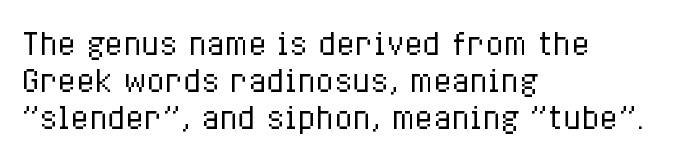
Q: Is the text bold? A: No.
Q: Is the text italic (slanted)? A: No, it is upright.
Q: Is the text underlined? A: No.
Q: How is the paragraph aligned? A: Left-aligned.
Q: Is the spacing between letters normal or unusually wide? A: Normal.
Q: Width (condensed, normal, or wide)? A: Condensed.
Q: Stroke contrast? A: Low.
Q: x-height? A: Medium.
Q: Monospaced? A: No.
